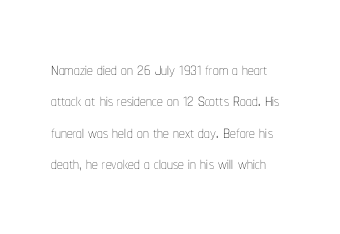
Italic? Not at all — the glyphs are vertical. Nobody touched the tracking dial on this one. Interline gaps are of average width in this sample. Counters stay open thanks to moderate or lighter strokes. The words here are not underlined.
